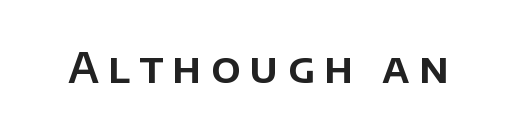
The image shows 41 px sans-serif type, upright; set unusually wide letter spacing (+0.22 em), not underlined; low stroke contrast and a large x-height.
